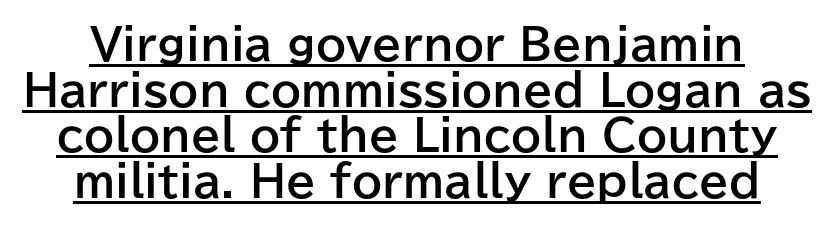
Observe the absence of serifs on each vertical stroke in this sample. Italic: no, the glyphs are upright roman. Characters follow at the spacing the type designer built in. You could barely slide anything between these rows. The characters look thick and weighty, a clear bold. The sample's only ornament is a line tracing under the words.
